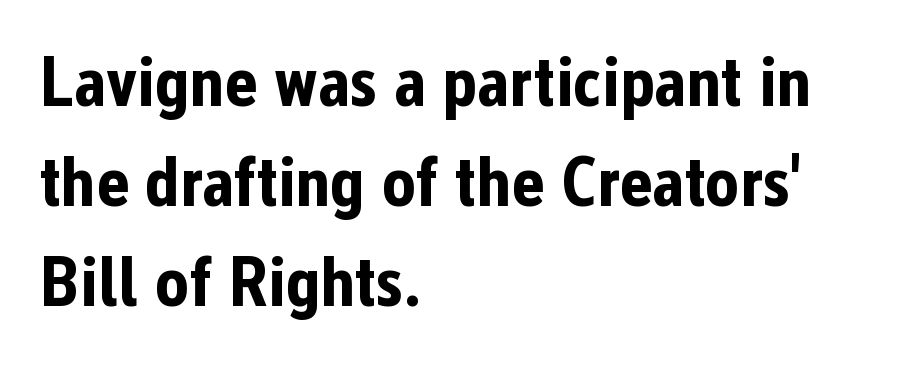
{"serif": "no", "italic": "no", "bold": "yes", "weight": "bold", "width": "condensed", "stroke_contrast": "low", "x_height": "medium", "monospaced": "no", "underline": "no", "align": "left", "line_spacing": "normal", "line_spacing_ratio": 1.41, "letter_spacing": "normal", "letter_spacing_em": 0.0, "glyph_px": 71}
